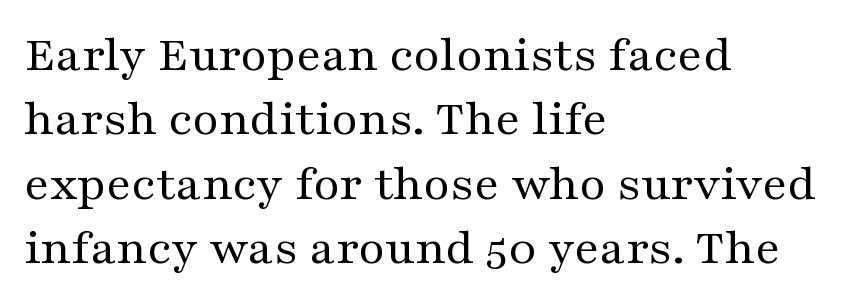
Weight class: somewhere from thin through regular. Here the designer chose a conventional face with non-uniform glyph widths. Upright lettering throughout. Leading: standard. A bare baseline throughout the passage. Serif or sans? Serif — the stroke terminals have little feet.
